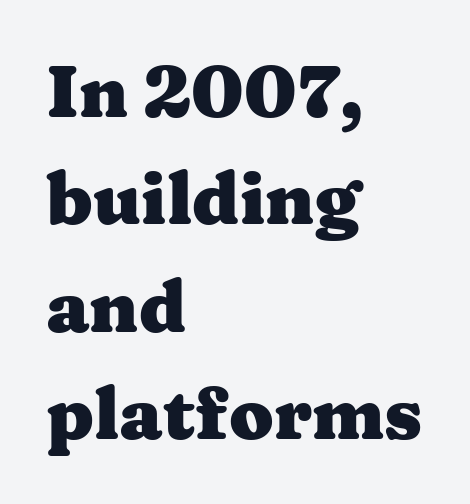
Normally led — the rows are evenly, conventionally spaced. The sample has been set heavy, in full bold. Nothing unusual about the tracking: characters are spaced as the font intends. Spacing verdict: proportional, widths tailored to each character. You can tell from the footed stems that serif type was used.
